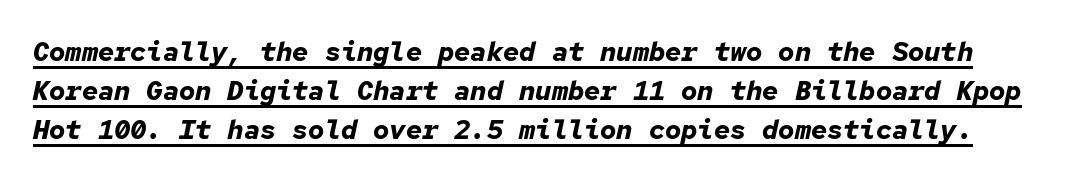
The image shows 27 px bold type, italic (leaning right); set normal line spacing (1.44x), normal letter spacing, underlined.
